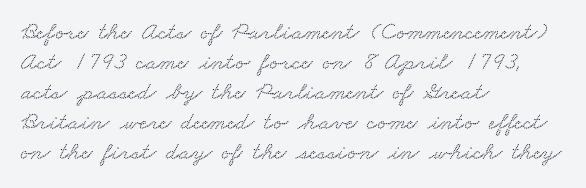
{"underline": "no", "align": "left", "line_spacing_ratio": 1.2, "letter_spacing": "normal", "letter_spacing_em": 0.0, "glyph_px": 25}
